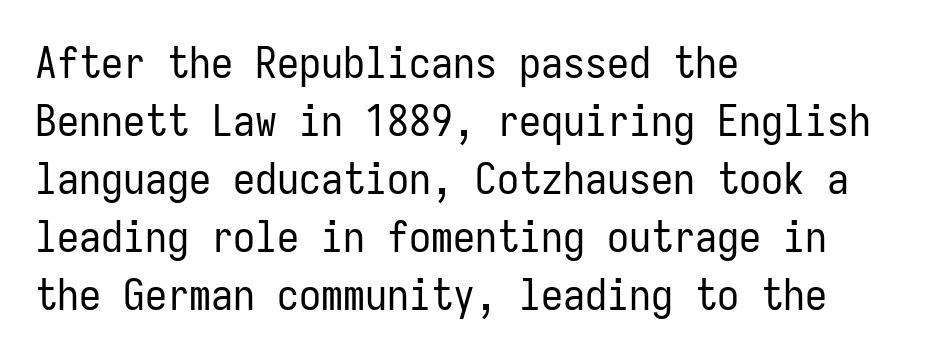
This sample keeps an unexceptional amount of space between lines. Is this a fixed-width face? Yes — each glyph sits in an identical cell. Bold? No — there's no thickening of the strokes. Lines of text with bare space underneath.
